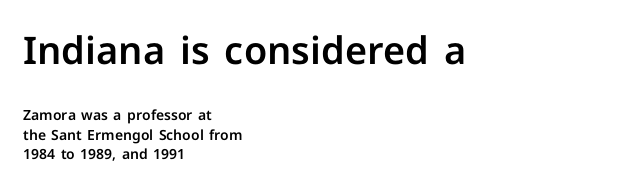
The image shows 38 px sans-serif type, upright; set left-aligned, normal line spacing (1.37x), normal letter spacing, not underlined; the first (top) block is 2.71x larger; low stroke contrast and a medium x-height.
